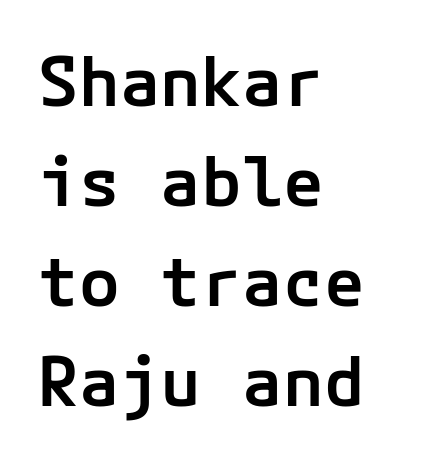
{"serif": "no", "italic": "no", "bold": "semi", "weight": "semibold", "width": "normal", "stroke_contrast": "low", "x_height": "medium", "underline": "no", "align": "left", "line_spacing": "normal", "line_spacing_ratio": 1.47, "letter_spacing": "normal", "letter_spacing_em": 0.0, "glyph_px": 68}
